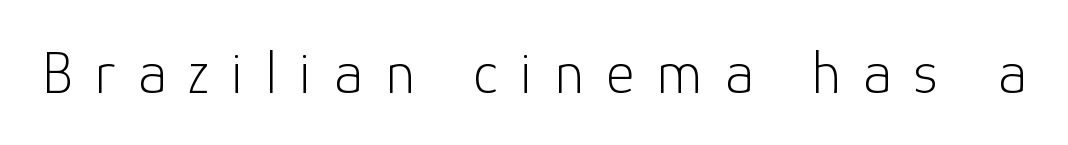
{"serif": "no", "italic": "no", "bold": "no", "weight": "light", "width": "normal", "stroke_contrast": "low", "x_height": "medium", "monospaced": "no", "underline": "no", "letter_spacing": "wide", "letter_spacing_em": 0.36, "glyph_px": 61}
